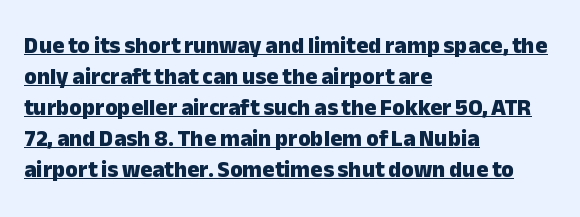
Q: Is the text bold? A: Yes.
Q: Is the text italic (slanted)? A: No, it is upright.
Q: Is the text underlined? A: Yes.
Q: How is the paragraph aligned? A: Left-aligned.
Q: Is the spacing between letters normal or unusually wide? A: Normal.
Q: Is the spacing between lines tight, normal or loose? A: Normal.
